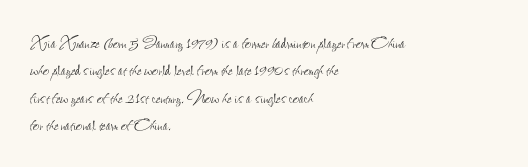
Weight: not bold — regular or lighter. Words appear dense and cohesive because spacing is normal. Horizontal alignment here is leftward, the default for most running prose. A clean baseline with only descenders dipping below it.
